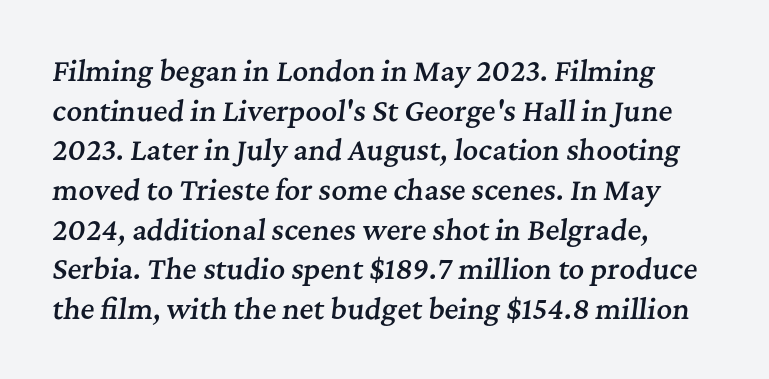
Q: Is the text bold? A: Semi-bold.
Q: Is the text italic (slanted)? A: Yes, it leans right by about 7 degrees.
Q: Is the text underlined? A: No.
Q: How is the paragraph aligned? A: Left-aligned.
Q: Is the spacing between letters normal or unusually wide? A: Normal.
Q: Is the spacing between lines tight, normal or loose? A: Normal.
